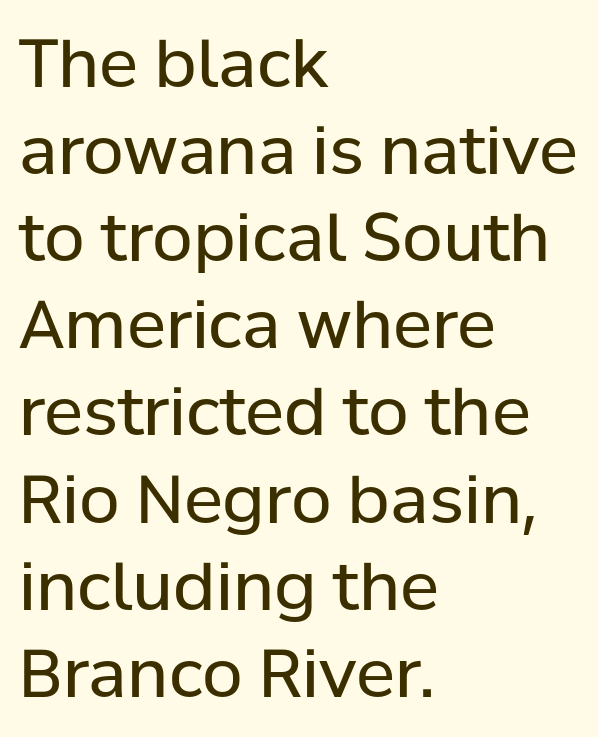
The image shows 66 px regular-weight sans-serif type, upright; set left-aligned, normal line spacing (1.32x), normal letter spacing, not underlined; low stroke contrast and a medium x-height.
